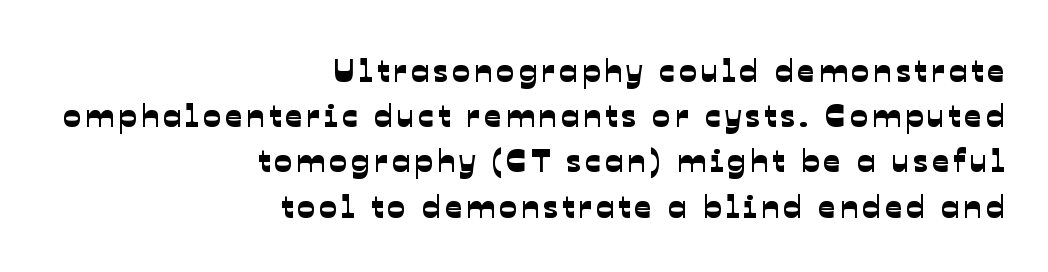
The image shows 33 px sans-serif type; set right-aligned, normal line spacing (1.37x), not underlined; low stroke contrast and a medium x-height.
